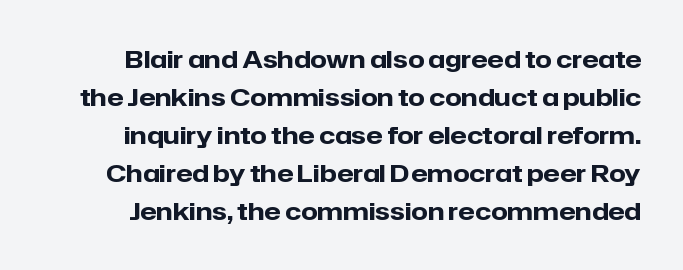
Here the glyphs are tracked normally, forming tight word shapes. The string is rendered with underlining switched off. The font is running at its bold setting. If you measured baseline to baseline, you'd find a middling distance.
